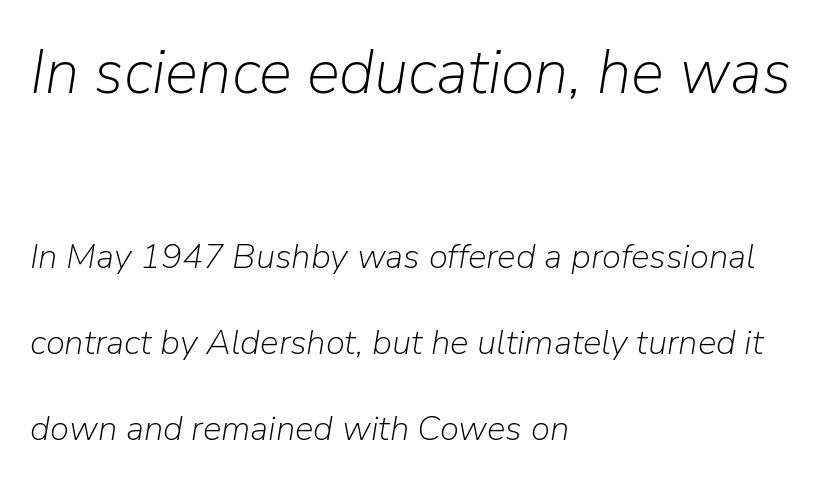
The image shows 62 px light type, italic (leaning right); set left-aligned, loose line spacing (2.46x), normal letter spacing, not underlined; the first (top) block is 1.77x larger; low stroke contrast and a medium x-height.
